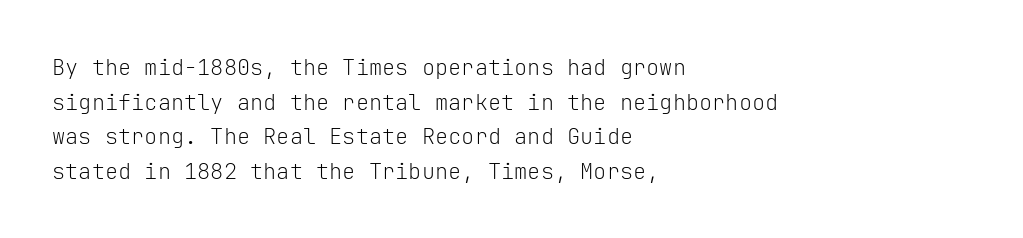
Q: Is the text bold? A: No.
Q: Is the text italic (slanted)? A: No, it is upright.
Q: Is the text underlined? A: No.
Q: How is the paragraph aligned? A: Left-aligned.
Q: Is the spacing between letters normal or unusually wide? A: Normal.
Q: Is the spacing between lines tight, normal or loose? A: Normal.
